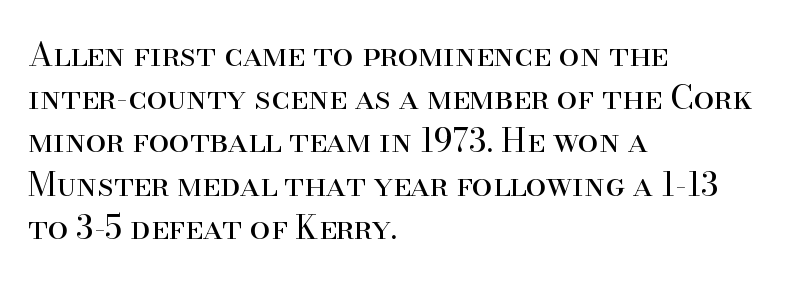
Q: Is the text bold? A: No.
Q: Is the text italic (slanted)? A: No, it is upright.
Q: Is the typeface a serif or a sans-serif typeface? A: Serif.
Q: Is the text underlined? A: No.
Q: How is the paragraph aligned? A: Left-aligned.
Q: Is the spacing between letters normal or unusually wide? A: Normal.
Q: Is the spacing between lines tight, normal or loose? A: Normal.
Q: Width (condensed, normal, or wide)? A: Normal.
Q: Stroke contrast? A: High.
Q: x-height? A: Small.
Q: Monospaced? A: No.
